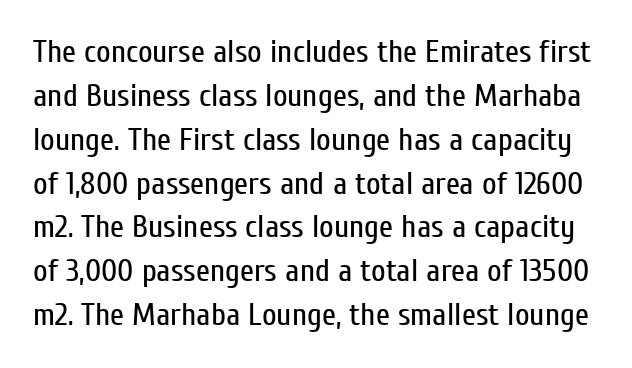
The image shows 32 px regular-weight, condensed sans-serif type, upright; set normal line spacing (1.37x), normal letter spacing, not underlined; low stroke contrast and a medium x-height.
